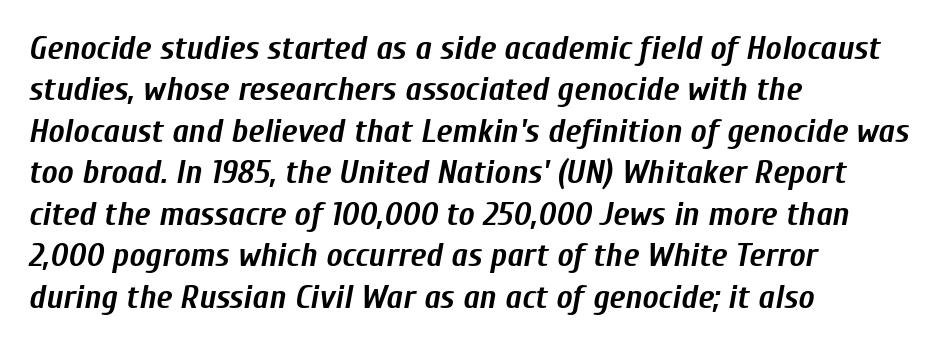
Q: Is the text bold? A: Yes.
Q: Is the text italic (slanted)? A: Yes, it leans right by about 10 degrees.
Q: Is the text underlined? A: No.
Q: How is the paragraph aligned? A: Left-aligned.
Q: Is the spacing between letters normal or unusually wide? A: Normal.
Q: Width (condensed, normal, or wide)? A: Condensed.
Q: Stroke contrast? A: Low.
Q: x-height? A: Medium.
Q: Monospaced? A: No.
